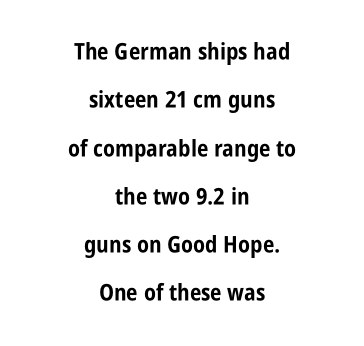
Q: Is the text bold? A: Yes.
Q: Is the text italic (slanted)? A: No, it is upright.
Q: Is the text underlined? A: No.
Q: How is the paragraph aligned? A: Centered.
Q: Is the spacing between letters normal or unusually wide? A: Normal.
Q: Is the spacing between lines tight, normal or loose? A: Loose.
